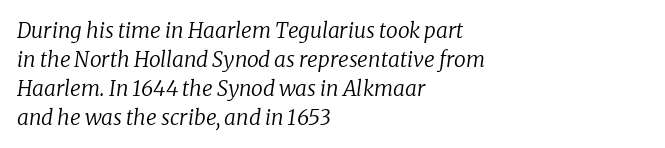
The image shows 21 px text type, italic (leaning right); set left-aligned, normal line spacing (1.38x), normal letter spacing, not underlined.
